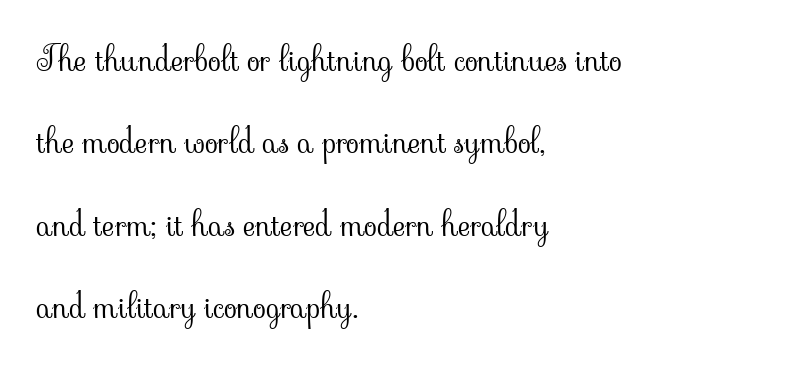
Is the block centered? No — it sits flush against the left margin. Heft: none added — not bold. The words here are not underlined. How would I describe the line gaps? Wide and relaxed. A typesetter would call this proportional, since set widths differ per character. The passage shown has conventional tracking throughout.
